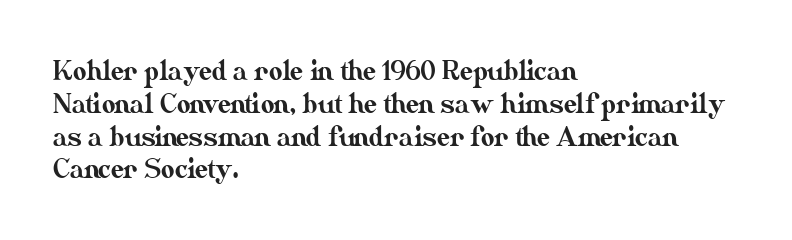
{"italic": "no", "underline": "no", "align": "left", "line_spacing": "normal", "line_spacing_ratio": 1.26, "letter_spacing": "normal", "letter_spacing_em": 0.0, "glyph_px": 26}
